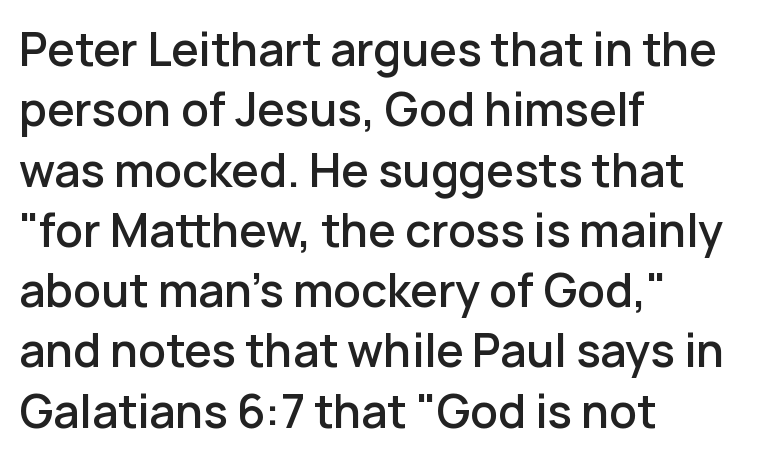
The rendering anchors every line to the left-hand side. This sample has the flowing, uneven cadence of proportional lettering. Clear beneath every line of the passage. If you drew a line through each stem, it would be perfectly vertical.
